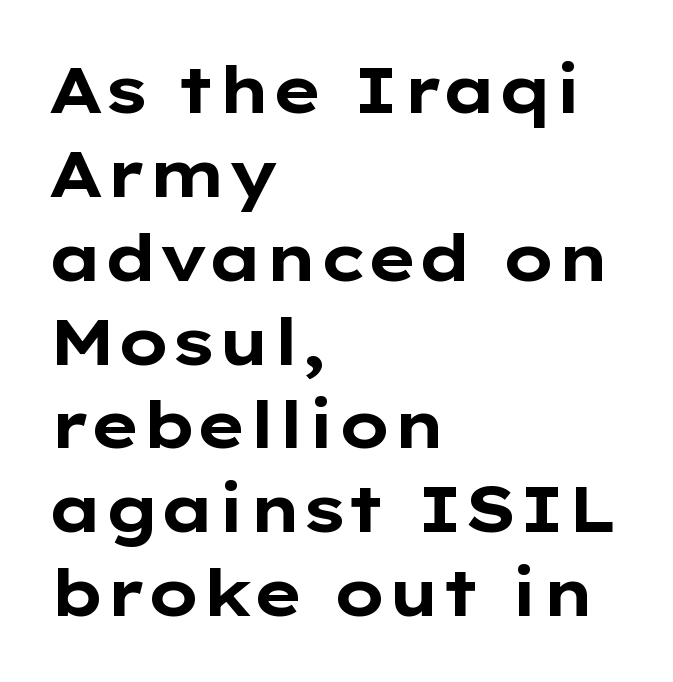
The image shows 65 px bold, wide sans-serif type, upright; set left-aligned, normal line spacing (1.29x), normal letter spacing, not underlined; low stroke contrast and a medium x-height.
